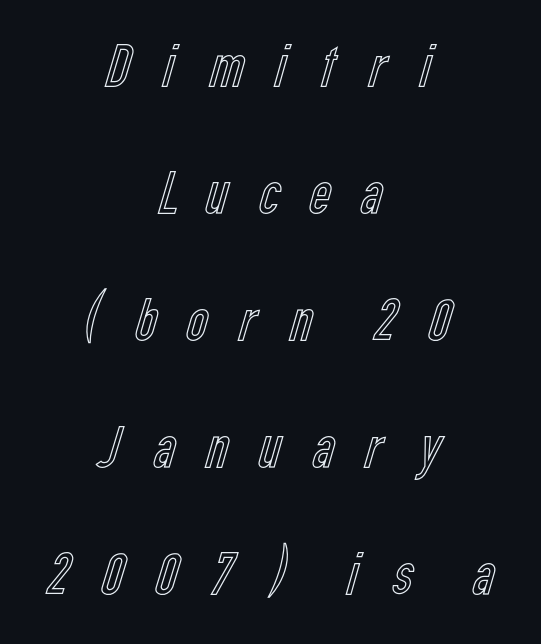
Horizontal bands of white between lines are thick stripes. Just letters on the line, the space beneath them empty. Proportional: the letters do not fall into vertical columns. Where is the straight margin? There isn't one; the lines are centered.
